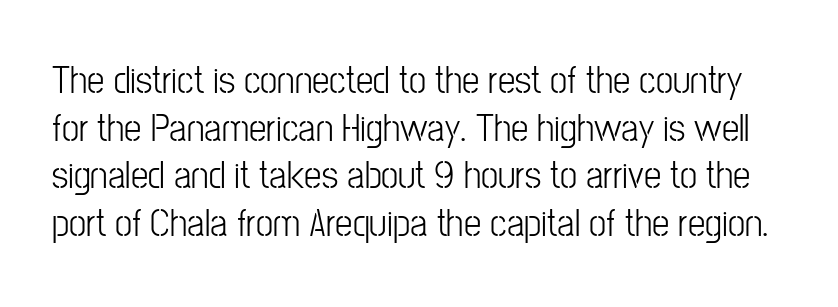
The image shows 39 px light, condensed sans-serif type, upright; set line spacing 1.22x, normal letter spacing, not underlined; low stroke contrast and a medium x-height.
